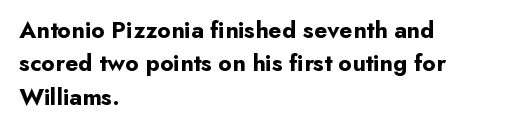
The image shows 24 px bold type, upright; set left-aligned, normal line spacing (1.39x), normal letter spacing, not underlined.
